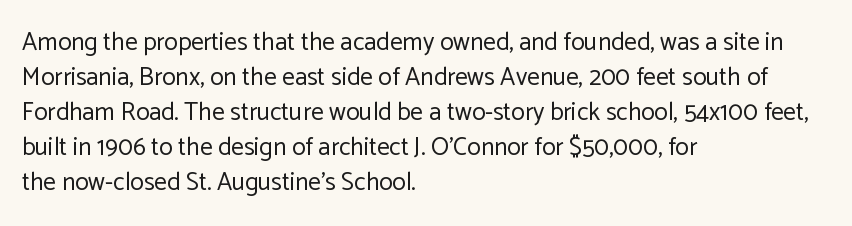
The image shows 25 px text type, upright; set left-aligned, normal line spacing (1.4x), normal letter spacing, not underlined.
